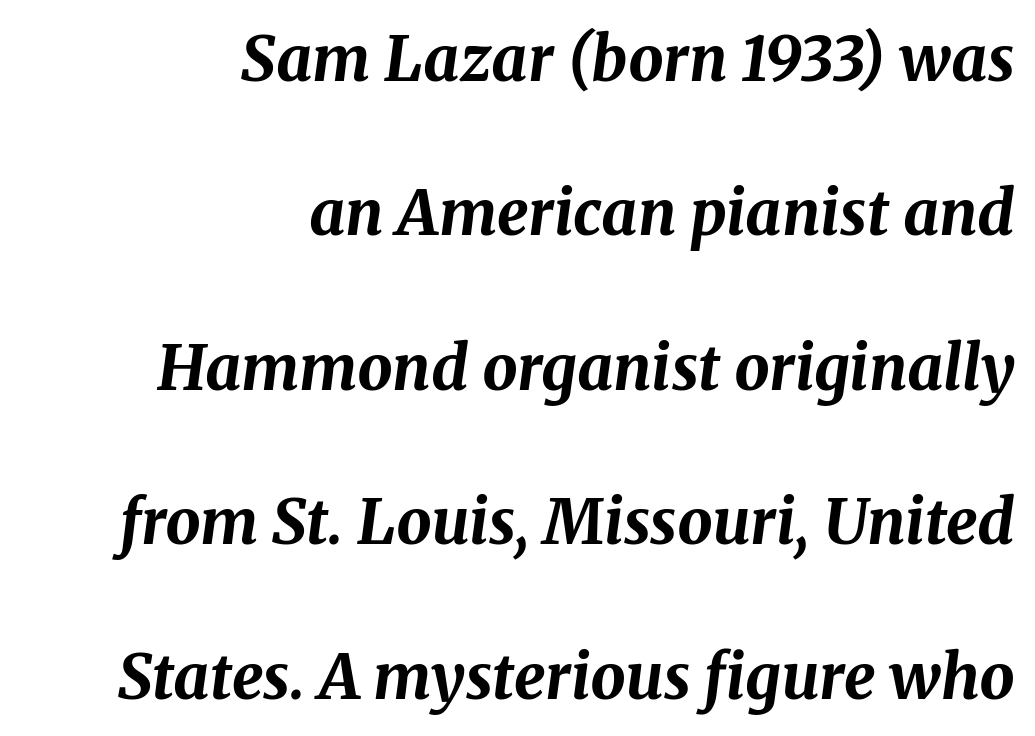
Q: Is the text bold? A: Yes.
Q: Is the text italic (slanted)? A: Yes, it leans right by about 8 degrees.
Q: Is the text underlined? A: No.
Q: How is the paragraph aligned? A: Right-aligned.
Q: Is the spacing between letters normal or unusually wide? A: Normal.
Q: Is the spacing between lines tight, normal or loose? A: Loose.
Q: Width (condensed, normal, or wide)? A: Normal.
Q: Stroke contrast? A: Medium.
Q: x-height? A: Medium.
Q: Monospaced? A: No.
